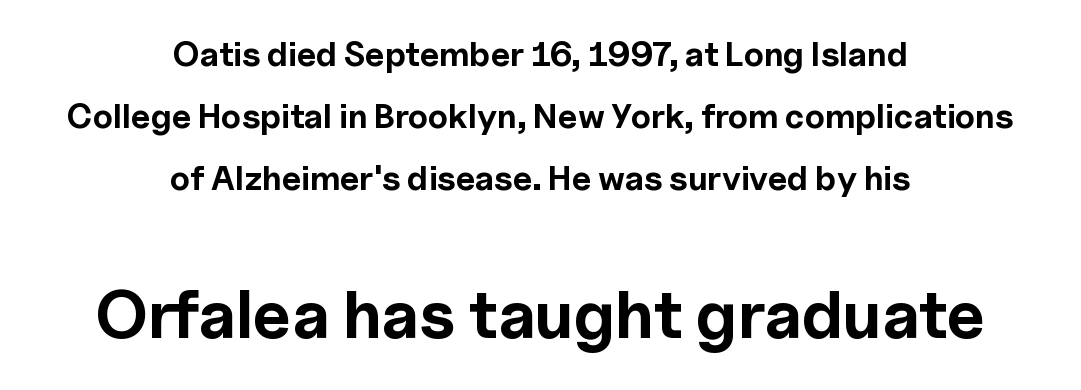
{"serif": "no", "italic": "no", "bold": "yes", "weight": "bold", "width": "normal", "x_height": "medium", "monospaced": "no", "underline": "no", "align": "center", "line_spacing_ratio": 1.82, "letter_spacing": "normal", "letter_spacing_em": 0.0, "larger_block": "second", "size_ratio": 1.97, "glyph_px": 67}
